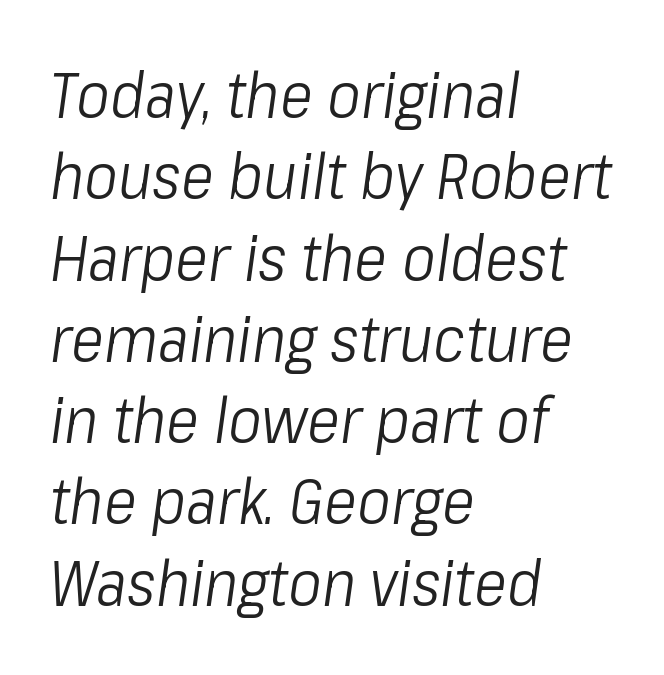
{"italic": "yes", "lean": "right", "slant_degrees": 8, "bold": "no", "weight": "light", "width": "condensed", "stroke_contrast": "low", "x_height": "medium", "monospaced": "no", "underline": "no", "align": "left", "line_spacing": "normal", "line_spacing_ratio": 1.29, "letter_spacing": "normal", "letter_spacing_em": 0.0, "glyph_px": 63}
